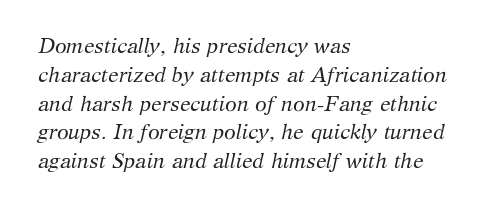
Vertical stems look standard width or narrower in stroke. Descender tails drop into unmarked territory. The leading is moderate, giving the passage an even texture. It's the slanting kind of type. The letters sit at their default tracking, neither squeezed nor spread. Each line starts at the same left margin while the right side varies.
